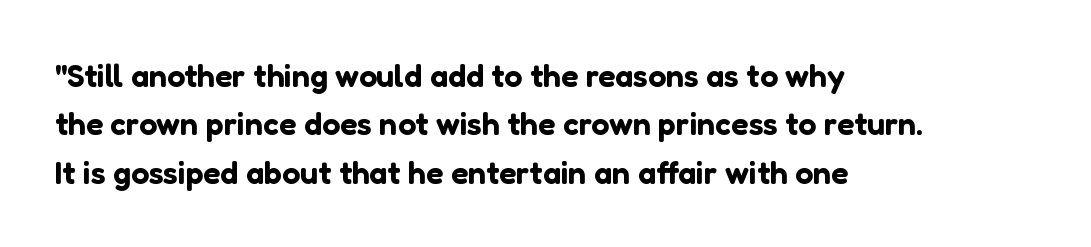
{"serif": "no", "italic": "no", "width": "normal", "stroke_contrast": "low", "x_height": "medium", "monospaced": "no", "underline": "no", "align": "left", "line_spacing": "normal", "line_spacing_ratio": 1.51, "letter_spacing": "normal", "letter_spacing_em": 0.0, "glyph_px": 32}
